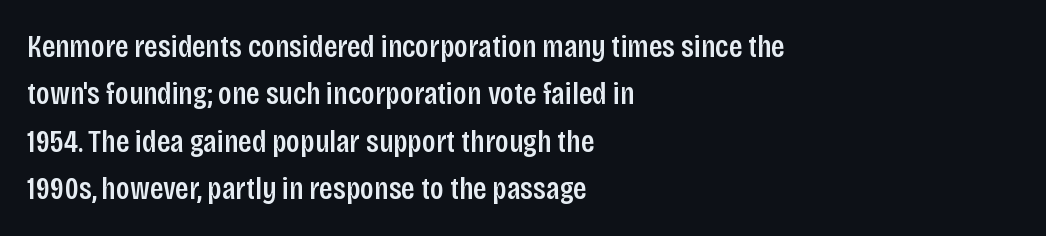
{"serif": "no", "italic": "no", "bold": "semi", "weight": "semibold", "width": "condensed", "stroke_contrast": "low", "x_height": "large", "monospaced": "no", "underline": "no", "align": "left", "line_spacing": "normal", "line_spacing_ratio": 1.48, "letter_spacing": "normal", "letter_spacing_em": 0.0, "glyph_px": 32}
